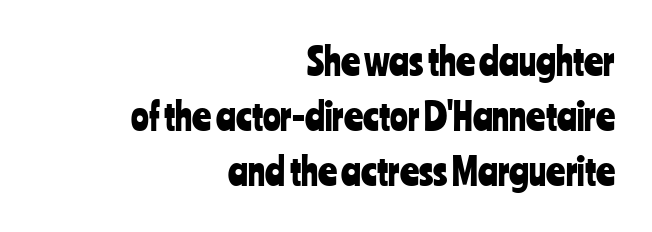
The image shows 37 px condensed sans-serif type, upright; set right-aligned, normal line spacing (1.49x), normal letter spacing, not underlined; low stroke contrast and a medium x-height.
